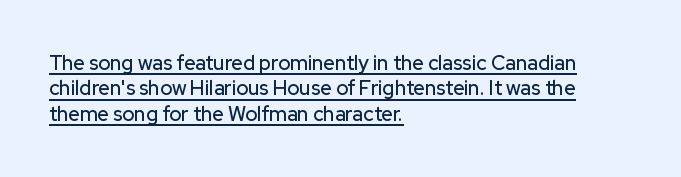
Q: Is the text italic (slanted)? A: No, it is upright.
Q: Is the text underlined? A: Yes.
Q: How is the paragraph aligned? A: Left-aligned.
Q: Is the spacing between letters normal or unusually wide? A: Normal.
Q: Is the spacing between lines tight, normal or loose? A: Normal.
